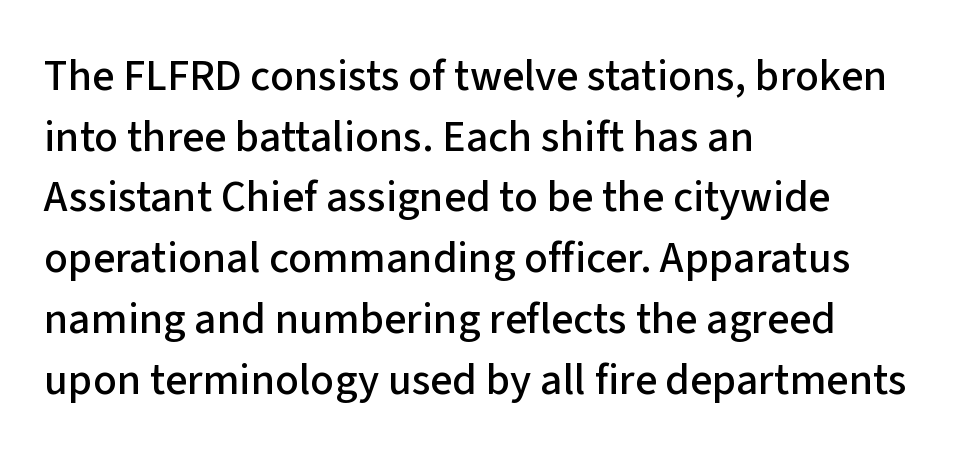
Leading matches the norm, producing a regular column. Every character sits straight up, as roman type does. The characters display no serif detailing; their extremities are plain. Underlining? Definitely not there.
